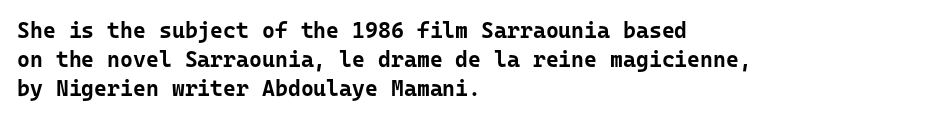
I'd describe the lettering as bold — thick and assertive. Line starts are locked; line ends wander. Nope, not italic — everything's standing straight. Only glyphs here, with clear space below each row.
